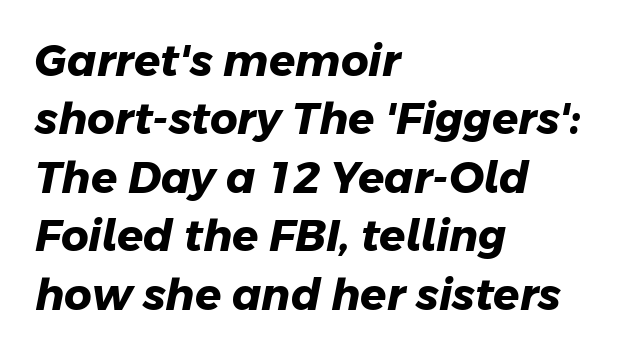
The image shows 43 px heavy sans-serif type; set left-aligned, normal line spacing (1.36x), normal letter spacing, not underlined; low stroke contrast and a medium x-height.
